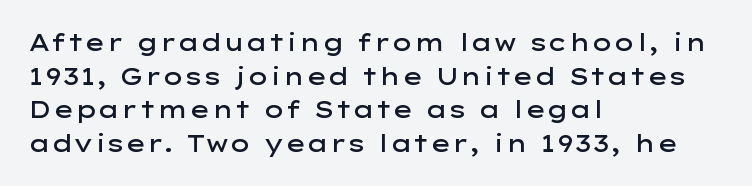
Is there any slant? The stems are plumb. Decoration check: the copy has no underline. Nothing unusual about the tracking: characters are spaced as the font intends. What weight is shown? A semibold, between regular and bold. The setting favours the left margin, as ordinary paragraphs usually do.
